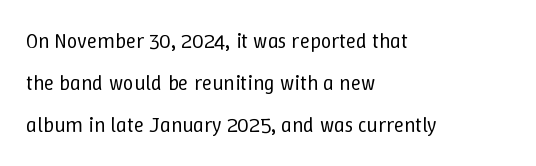
{"italic": "no", "bold": "no", "underline": "no", "align": "left", "line_spacing": "loose", "line_spacing_ratio": 2.01, "letter_spacing": "normal", "letter_spacing_em": 0.0, "glyph_px": 21}
